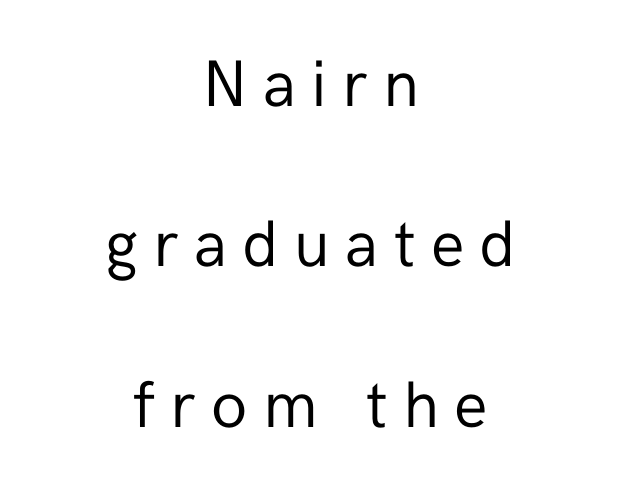
Summary of weight: not heavy and not bold. The typesetter chose a symmetrical, centered arrangement here. Plain, unruled lines of type. Tall strokes in this sample are plumb rather than angled. The letterforms stand isolated, each surrounded by extra space. Students, observe: this is what heavily led, spacious text looks like.
